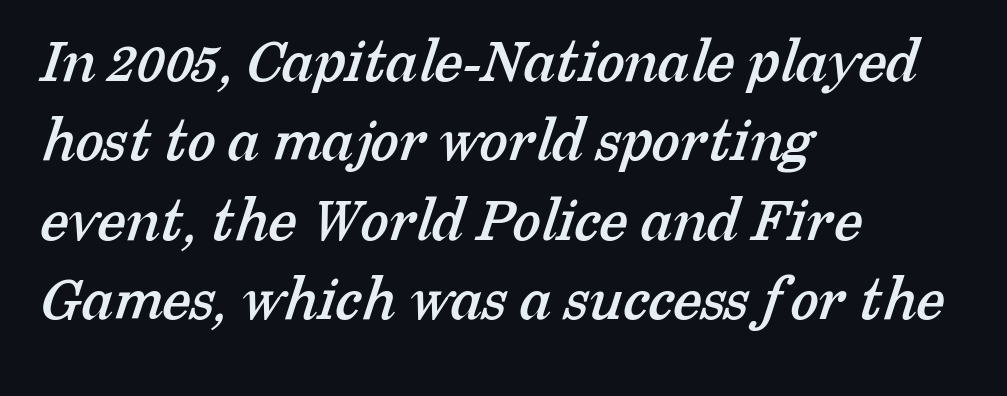
Character widths vary here, with narrow letters taking less room than wide ones. Does the type have serifs? Yes, each stem ends in a small foot. The paragraph has a hard left edge and a soft right edge. No word sits above an underline. Tracking value appears to be zero — textbook default spacing.
